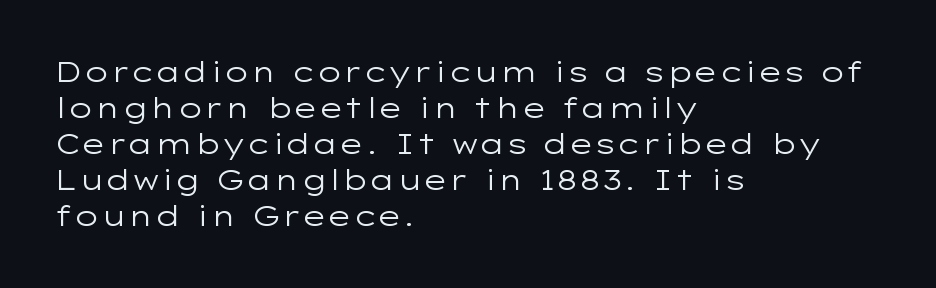
The space beneath each line is pristine and unruled. In terms of letterform style, serifs are entirely absent. Between one letter and the next there's only the usual sliver of space. Is the block centered? No — it sits flush against the left margin. It's the straight-up-and-down kind of type. Do the characters align in a grid? No, the font is proportional.
